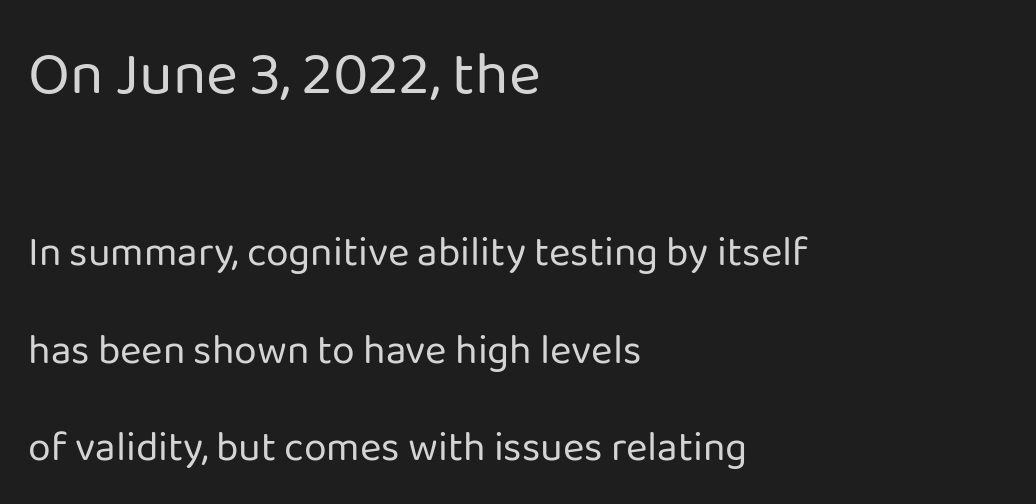
The image shows 61 px regular-weight sans-serif type, upright; set left-aligned, loose line spacing (2.37x), normal letter spacing, not underlined; the first (top) block is 1.49x larger; low stroke contrast and a medium x-height.
